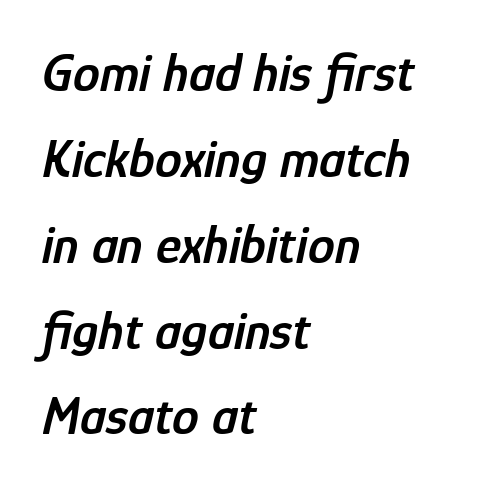
The image shows 54 px semibold, condensed type, italic (leaning right); set left-aligned, normal line spacing (1.59x), normal letter spacing, not underlined; low stroke contrast and a medium x-height.
